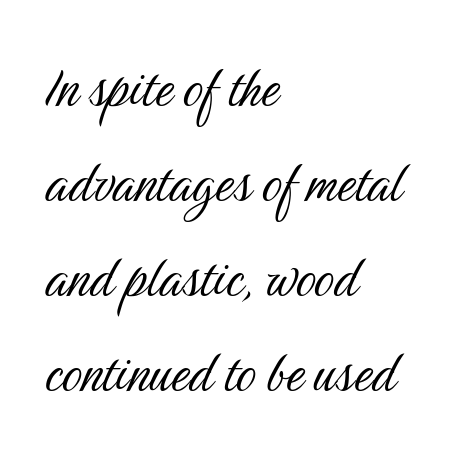
The image shows 63 px light, condensed sans-serif type; set left-aligned, normal line spacing (1.51x), normal letter spacing, not underlined; medium stroke contrast and a medium x-height.
